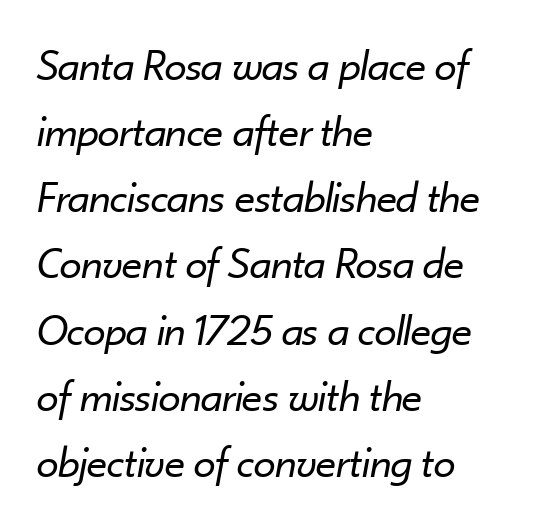
Proportional: the letters do not fall into vertical columns. The rendering uses a moderate line-height, typical for paragraphs. The passage is arranged the way most books set body copy — flush left. Lines of text with bare space underneath. These lines keep a tight, regular rhythm from letter to letter. The cut favours lightness, reaching ordinary text weight at its darkest.
